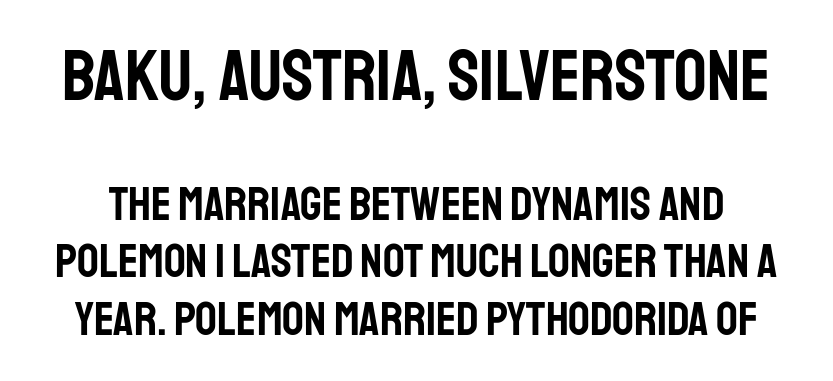
{"serif": "no", "italic": "no", "width": "condensed", "stroke_contrast": "low", "x_height": "large", "monospaced": "no", "underline": "no", "line_spacing_ratio": 1.19, "letter_spacing": "normal", "letter_spacing_em": 0.0, "larger_block": "first", "size_ratio": 1.5, "glyph_px": 72}
